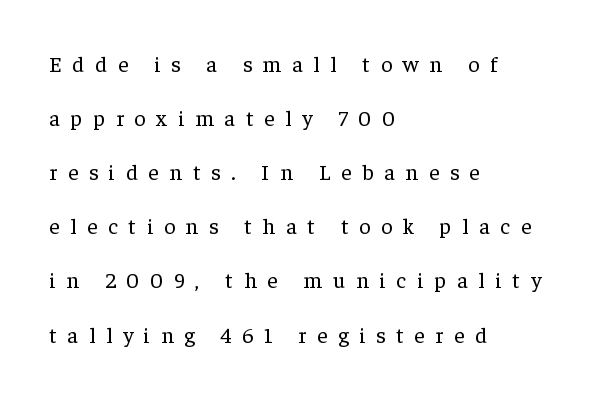
Q: Is the text bold? A: No.
Q: Is the text italic (slanted)? A: No, it is upright.
Q: Is the text underlined? A: No.
Q: How is the paragraph aligned? A: Left-aligned.
Q: Is the spacing between letters normal or unusually wide? A: Unusually wide.
Q: Is the spacing between lines tight, normal or loose? A: Loose.
